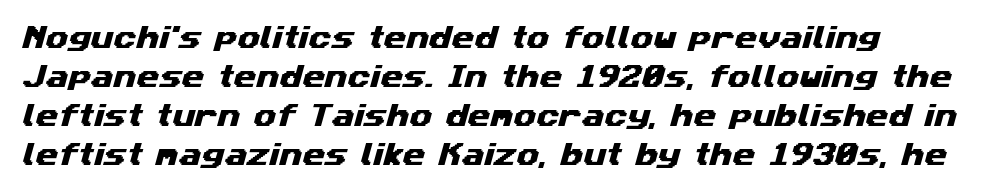
The image shows 26 px text type; set normal line spacing (1.5x), normal letter spacing, not underlined.
